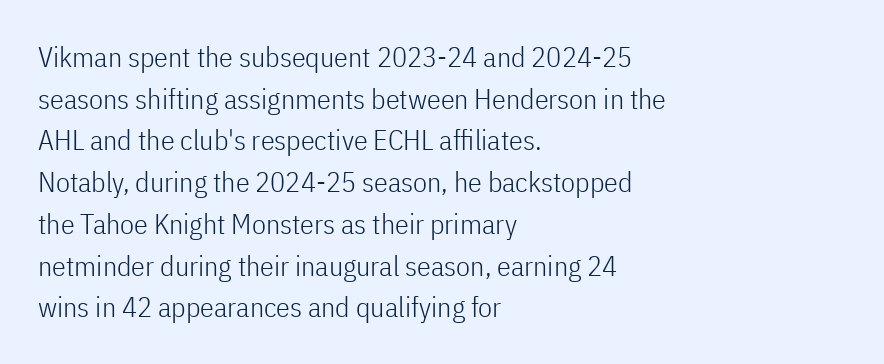
The image shows 28 px light, condensed sans-serif type, upright; set left-aligned, normal line spacing (1.49x), normal letter spacing, not underlined; low stroke contrast and a medium x-height.
